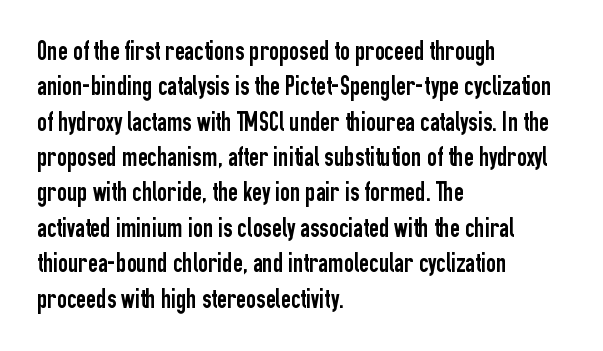
The image shows 27 px text type, upright; set left-aligned, normal line spacing (1.31x), normal letter spacing, not underlined.
